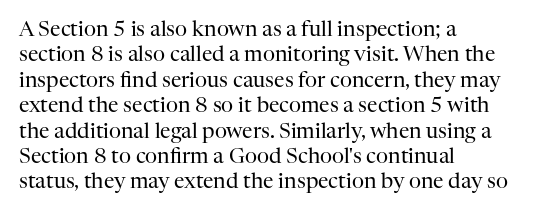
Q: Is the text bold? A: No.
Q: Is the text italic (slanted)? A: No, it is upright.
Q: Is the text underlined? A: No.
Q: How is the paragraph aligned? A: Left-aligned.
Q: Is the spacing between letters normal or unusually wide? A: Normal.
